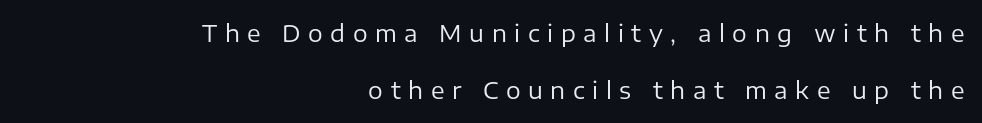
The string is rendered with underlining switched off. The tracking jumps out immediately: characters are airy and widely separated. No chunkiness to these letters — they're not bold. It's the straight-up-and-down kind of type. What's the leading like? Stretched, with rows far apart.
